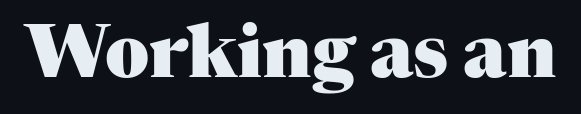
Lines of text with bare space underneath. The horizontal fit of the characters is conventional and even. The rendering uses natural spacing where letterforms have individual widths. A full-strength bold gives these letters their thick strokes. Stroke terminals: seriffed. In terms of posture, this sample is upright.
